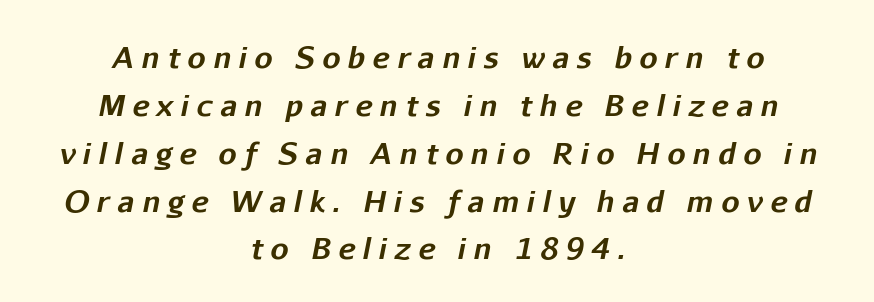
The passage shown stacks its lines at a standard gap. Alignment: centered. The passage shown is typed in a proportional face where columns would drift. These lines have a slow, spaced-out rhythm from letter to letter. The strip under each line holds only bare page. Each glyph is drawn with heavy, bold strokes.
